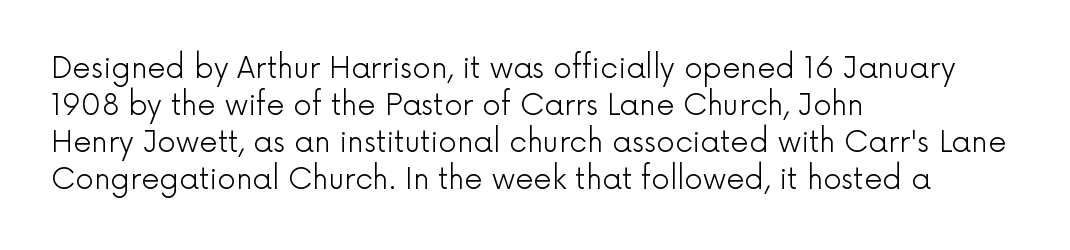
The image shows 29 px light sans-serif type, upright; set left-aligned, normal line spacing (1.28x), normal letter spacing, not underlined; a medium x-height.
